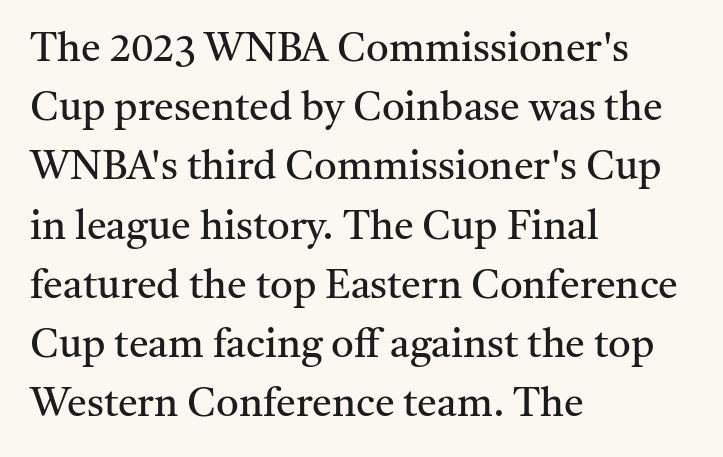
The image shows 40 px regular-weight serif type, upright; set left-aligned, normal line spacing (1.48x), normal letter spacing, not underlined; medium stroke contrast and a medium x-height.
